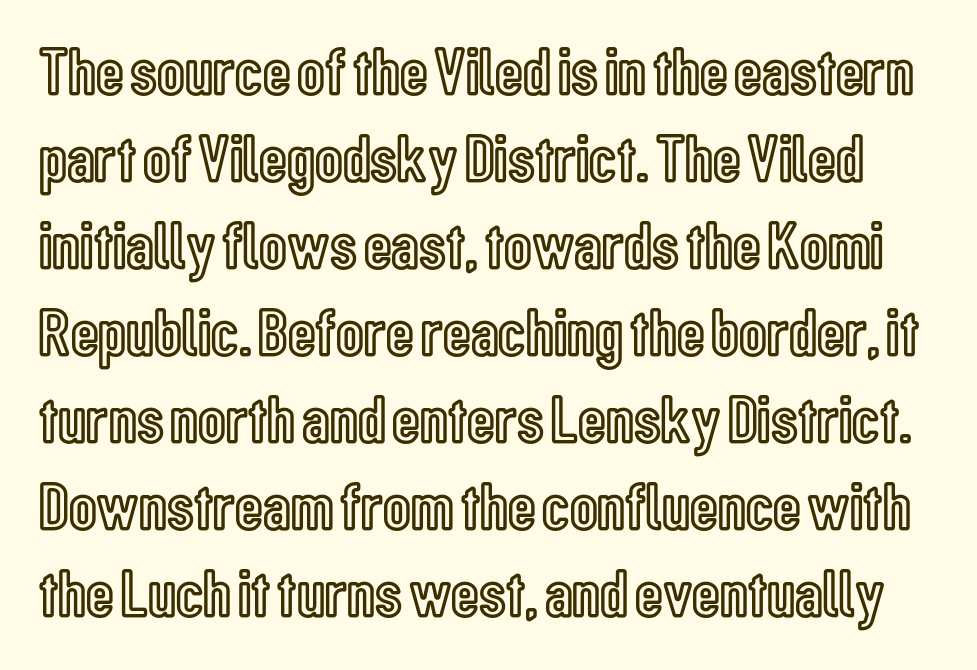
Unlike italic type, these characters show no tilt at all. This rendering features lettering with no underline. Here the designer chose a conventional face with non-uniform glyph widths. Caption: standard tracking, unaltered.
